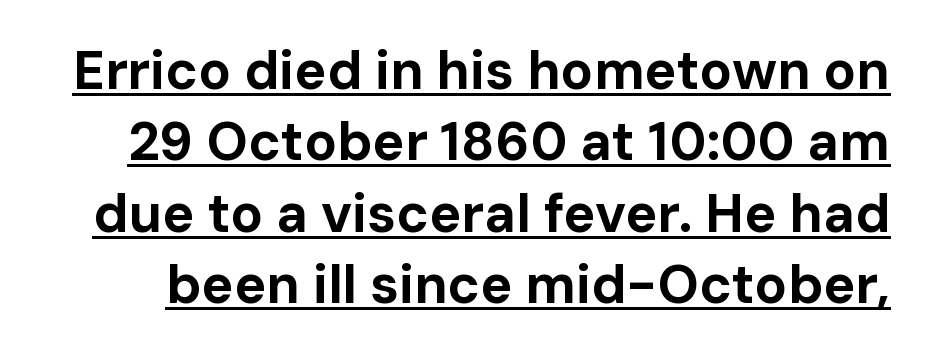
{"serif": "no", "italic": "no", "bold": "yes", "weight": "bold", "width": "normal", "stroke_contrast": "low", "x_height": "medium", "monospaced": "no", "underline": "yes", "line_spacing": "normal", "line_spacing_ratio": 1.32, "letter_spacing": "normal", "letter_spacing_em": 0.0, "glyph_px": 54}
